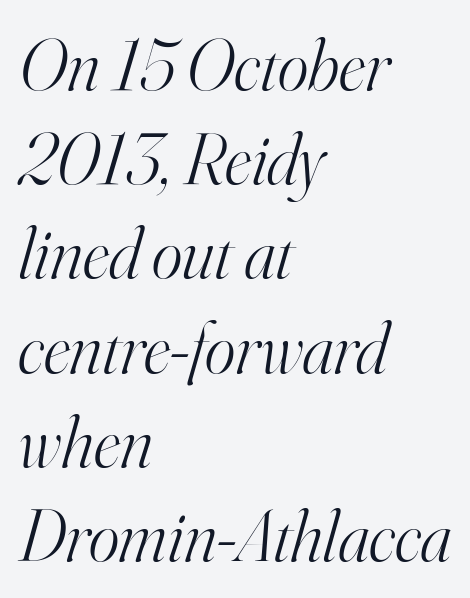
{"serif": "yes", "italic": "yes", "lean": "right", "slant_degrees": 16, "bold": "no", "weight": "light", "width": "normal", "stroke_contrast": "high", "x_height": "small", "monospaced": "no", "underline": "no", "align": "left", "line_spacing": "normal", "line_spacing_ratio": 1.29, "letter_spacing": "normal", "letter_spacing_em": 0.0, "glyph_px": 73}
